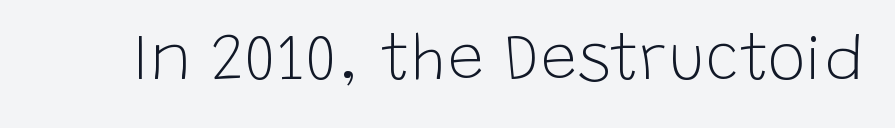
Descenders hang freely into open space. Each letter's strokes conclude bluntly, with no projecting serifs. The letters stand upright; this is a roman face. The face used here is proportionally spaced, like ordinary book or web type. Nothing heavy about these letters — not bold at all.
